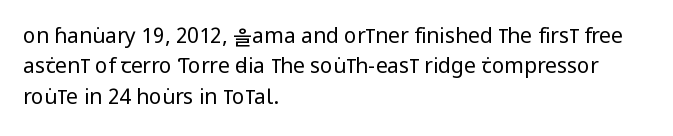
Q: Is the text bold? A: No.
Q: Is the text italic (slanted)? A: No, it is upright.
Q: Is the text underlined? A: No.
Q: How is the paragraph aligned? A: Left-aligned.
Q: Is the spacing between letters normal or unusually wide? A: Normal.
Q: Is the spacing between lines tight, normal or loose? A: Normal.
